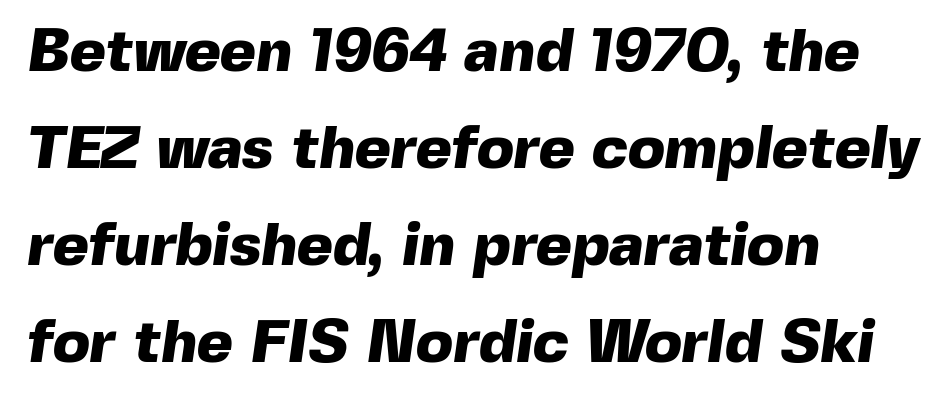
{"serif": "no", "bold": "yes", "weight": "heavy", "width": "normal", "x_height": "medium", "monospaced": "no", "underline": "no", "align": "left", "line_spacing": "normal", "line_spacing_ratio": 1.59, "letter_spacing": "normal", "letter_spacing_em": 0.0, "glyph_px": 61}
